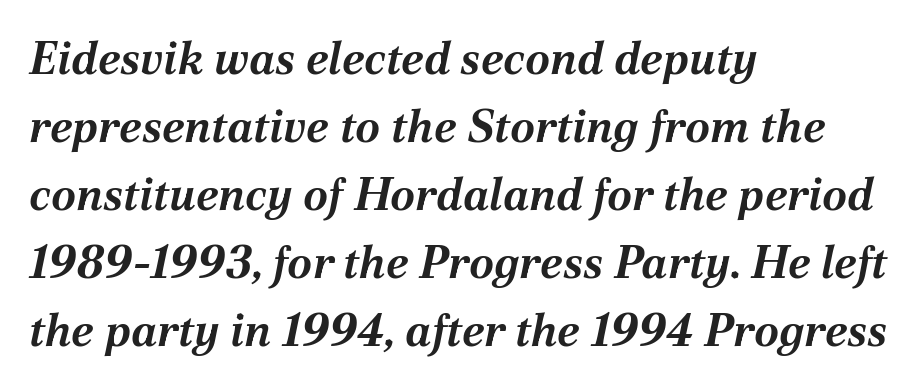
The image shows 45 px bold type, italic (leaning right); set left-aligned, normal line spacing (1.51x), normal letter spacing, not underlined; medium stroke contrast and a medium x-height.
